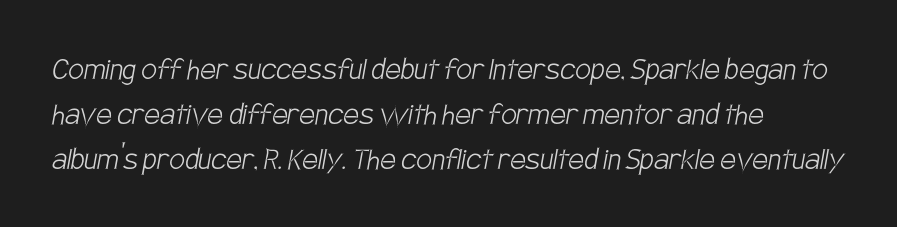
{"serif": "no", "bold": "no", "weight": "light", "width": "condensed", "stroke_contrast": "low", "x_height": "large", "monospaced": "no", "underline": "no", "align": "left", "line_spacing": "normal", "line_spacing_ratio": 1.28, "letter_spacing": "normal", "letter_spacing_em": 0.0, "glyph_px": 35}
